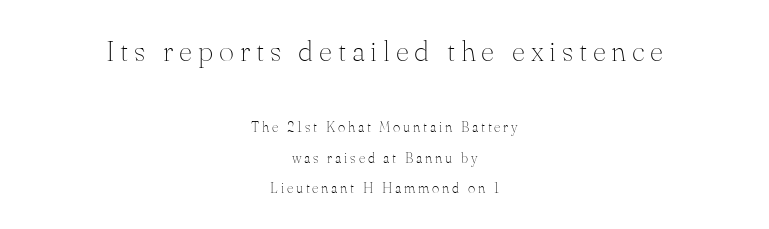
Q: Is the text bold? A: No.
Q: Is the text italic (slanted)? A: No, it is upright.
Q: Is the typeface a serif or a sans-serif typeface? A: Serif.
Q: Is the text underlined? A: No.
Q: How is the paragraph aligned? A: Centered.
Q: Is the spacing between letters normal or unusually wide? A: Unusually wide.
Q: Is the spacing between lines tight, normal or loose? A: Loose.
Q: Which block of text is set in a larger size, the first (top) or the second (bottom)? A: The first (top) one.
Q: Width (condensed, normal, or wide)? A: Normal.
Q: Stroke contrast? A: Medium.
Q: x-height? A: Small.
Q: Monospaced? A: No.
